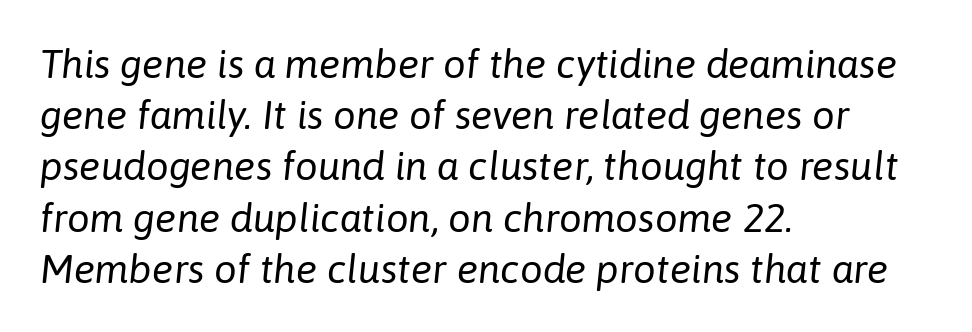
Q: Is the text bold? A: No.
Q: Is the text italic (slanted)? A: Yes, it leans right by about 6 degrees.
Q: Is the text underlined? A: No.
Q: How is the paragraph aligned? A: Left-aligned.
Q: Is the spacing between letters normal or unusually wide? A: Normal.
Q: Is the spacing between lines tight, normal or loose? A: Normal.
Q: Width (condensed, normal, or wide)? A: Normal.
Q: Stroke contrast? A: Low.
Q: x-height? A: Medium.
Q: Monospaced? A: No.
